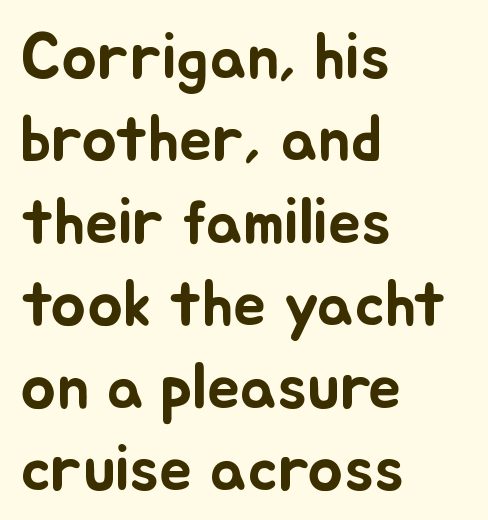
Q: Is the text italic (slanted)? A: No, it is upright.
Q: Is the text underlined? A: No.
Q: How is the paragraph aligned? A: Left-aligned.
Q: Is the spacing between letters normal or unusually wide? A: Normal.
Q: Is the spacing between lines tight, normal or loose? A: Normal.
Q: Width (condensed, normal, or wide)? A: Normal.
Q: Stroke contrast? A: Low.
Q: x-height? A: Small.
Q: Monospaced? A: No.
